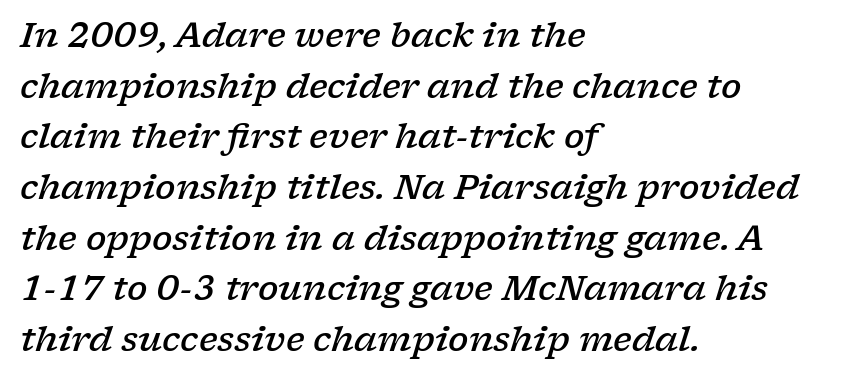
The passage shown is semibold, sitting just below true bold. Leading: standard. The paragraph has a hard left edge and a soft right edge. The type family on display is of the serif kind.
